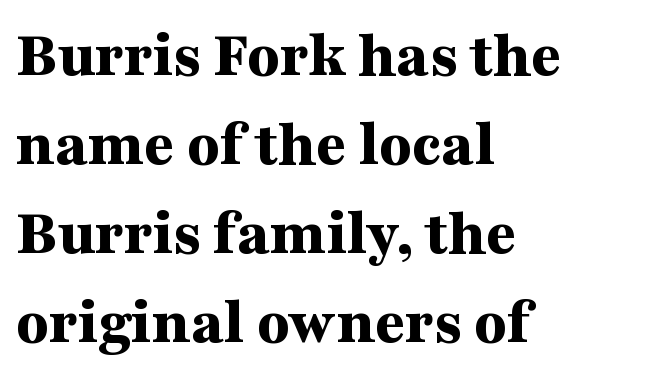
Q: Is the text bold? A: Yes.
Q: Is the text italic (slanted)? A: No, it is upright.
Q: Is the typeface a serif or a sans-serif typeface? A: Serif.
Q: Is the text underlined? A: No.
Q: How is the paragraph aligned? A: Left-aligned.
Q: Is the spacing between letters normal or unusually wide? A: Normal.
Q: Is the spacing between lines tight, normal or loose? A: Normal.
Q: Width (condensed, normal, or wide)? A: Wide.
Q: Stroke contrast? A: Medium.
Q: x-height? A: Medium.
Q: Monospaced? A: No.
